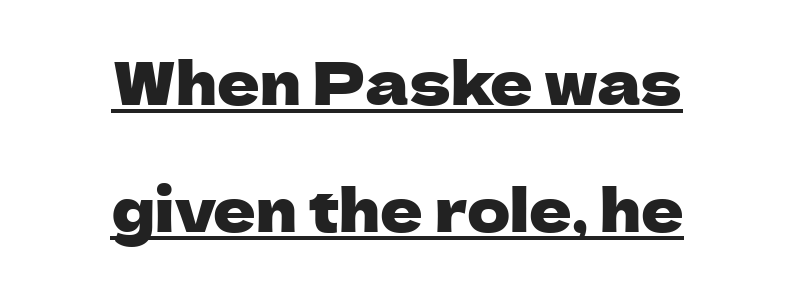
The image shows 59 px sans-serif type, upright; set centered, loose line spacing (2.15x), normal letter spacing, underlined; low stroke contrast and a medium x-height.
